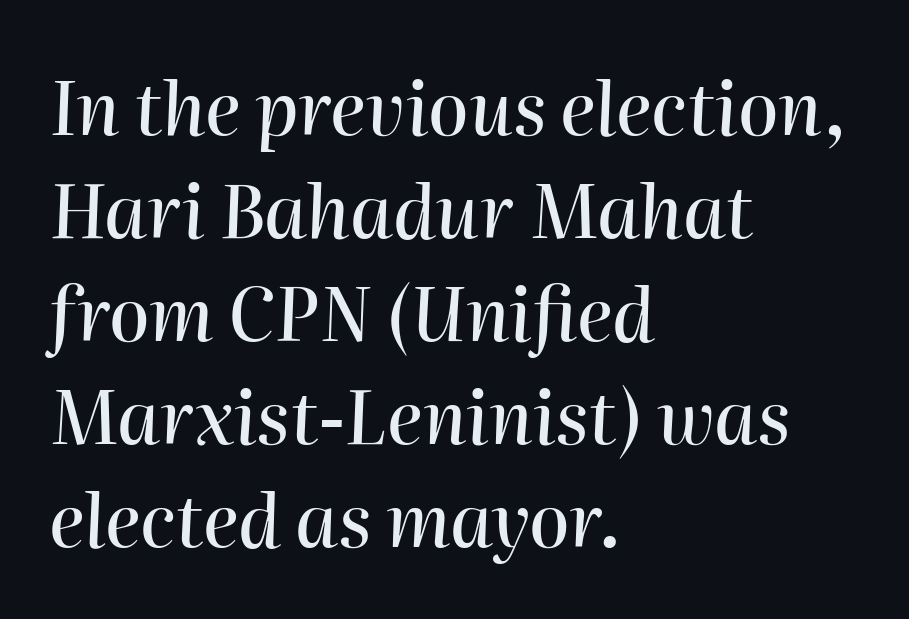
Each word holds together tightly as a unit, with standard inter-letter gaps. Underline: absent. A typesetter would call this proportional, since set widths differ per character. Is the type slanted? Yes — the strokes lean at a clear angle.
